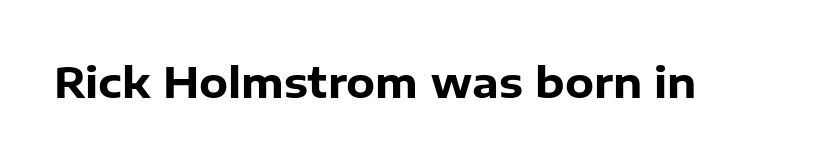
In terms of letterform style, serifs are entirely absent. Is this a fixed-width face? No — the glyphs have proportional, varying widths. Every letter is thick-stroked: bold, no question. The glyphs are unaccompanied by any horizontal stroke below them. The axis of the letterforms is exactly vertical. Students, note that the glyphs here touch the page at normal intervals.
